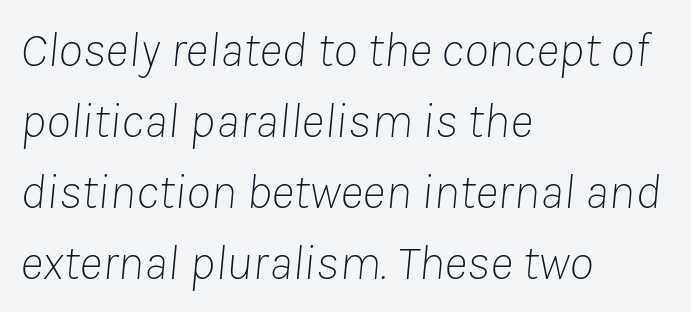
{"italic": "yes", "lean": "right", "slant_degrees": 8, "bold": "no", "weight": "thin", "width": "normal", "stroke_contrast": "low", "x_height": "medium", "monospaced": "no", "underline": "no", "align": "left", "line_spacing": "normal", "line_spacing_ratio": 1.42, "letter_spacing": "normal", "letter_spacing_em": 0.0, "glyph_px": 50}
